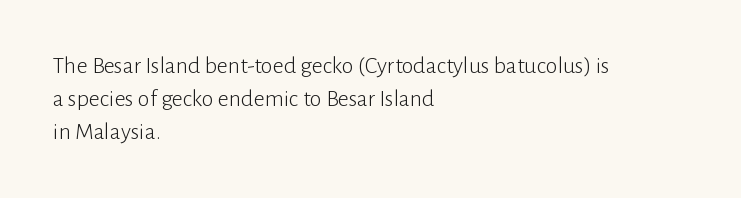
Horizontally, the lines are justified to the leading edge only. A roman cut, with each character standing at attention. The lines sit at an ordinary, default distance from one another. The font sits on the lighter half of the weight spectrum, regular included. Just letters on the line, the space beneath them empty. Standard letterfit; no display-style spreading of the glyphs.
